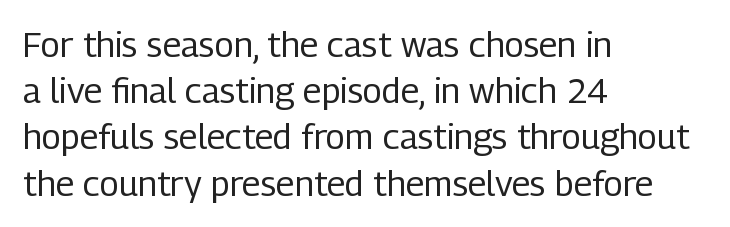
Q: Is the text bold? A: No.
Q: Is the text italic (slanted)? A: No, it is upright.
Q: Is the typeface a serif or a sans-serif typeface? A: Sans-serif.
Q: Is the text underlined? A: No.
Q: How is the paragraph aligned? A: Left-aligned.
Q: Is the spacing between letters normal or unusually wide? A: Normal.
Q: Is the spacing between lines tight, normal or loose? A: Normal.
Q: Width (condensed, normal, or wide)? A: Condensed.
Q: Stroke contrast? A: Low.
Q: x-height? A: Medium.
Q: Monospaced? A: No.
